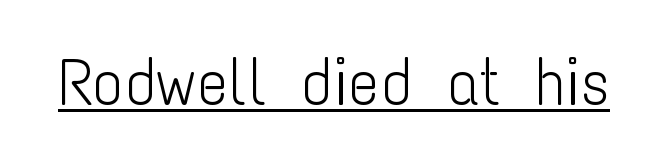
{"serif": "no", "italic": "no", "bold": "no", "weight": "light", "width": "condensed", "stroke_contrast": "low", "x_height": "medium", "monospaced": "no", "underline": "yes", "letter_spacing": "normal", "letter_spacing_em": 0.0, "glyph_px": 66}
